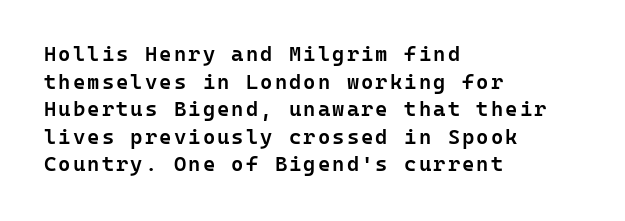
The image shows 21 px text type, upright; set left-aligned, normal line spacing (1.31x), not underlined.
